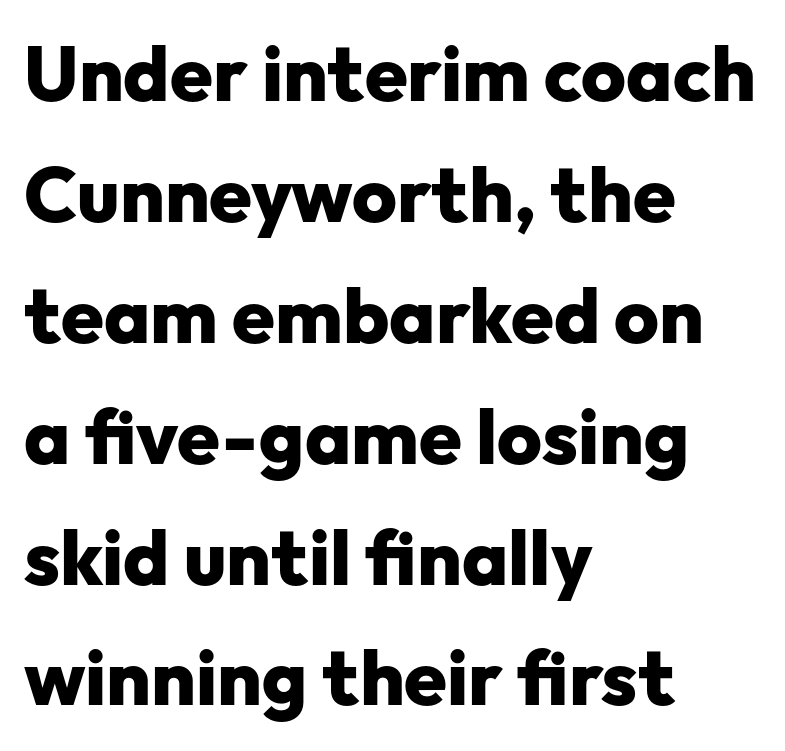
Q: Is the text bold? A: Yes.
Q: Is the text italic (slanted)? A: No, it is upright.
Q: Is the typeface a serif or a sans-serif typeface? A: Sans-serif.
Q: Is the text underlined? A: No.
Q: How is the paragraph aligned? A: Left-aligned.
Q: Is the spacing between letters normal or unusually wide? A: Normal.
Q: Is the spacing between lines tight, normal or loose? A: Normal.
Q: Width (condensed, normal, or wide)? A: Normal.
Q: Stroke contrast? A: Low.
Q: x-height? A: Medium.
Q: Monospaced? A: No.
